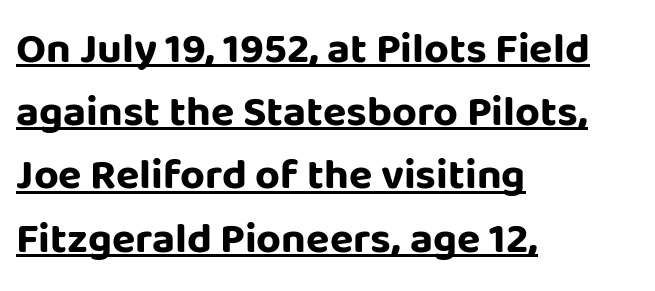
Reading down the block, your eye returns to a fixed left position each line. Compared with typical body copy, the letter spacing here is the same. Is there much room between lines? A standard amount, neither cramped nor airy. The letters stand upright; this is a roman face. Set as a true bold cut, around the 700 mark.
